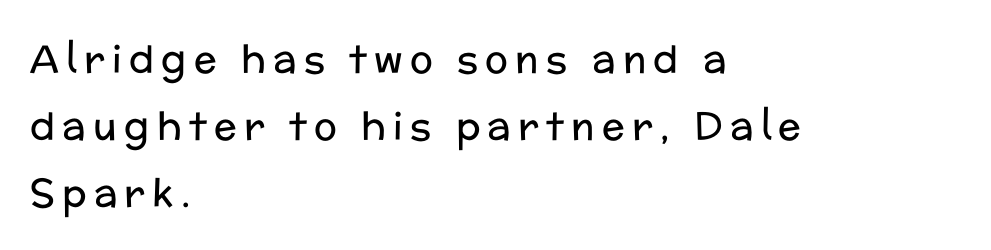
{"serif": "no", "italic": "no", "bold": "no", "weight": "regular", "width": "normal", "stroke_contrast": "low", "x_height": "medium", "monospaced": "no", "underline": "no", "align": "left", "line_spacing_ratio": 1.76, "glyph_px": 38}
